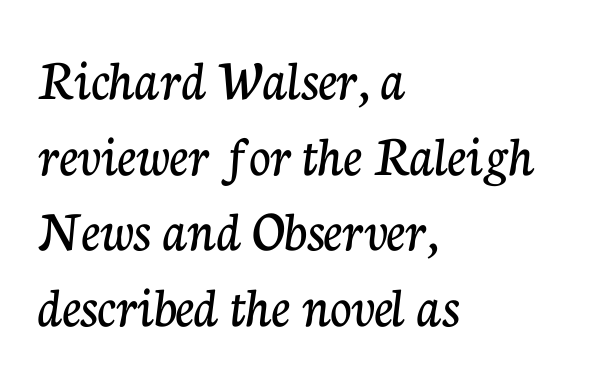
The image shows 59 px serif type; set left-aligned, normal line spacing (1.28x), normal letter spacing, not underlined; low stroke contrast and a medium x-height.
